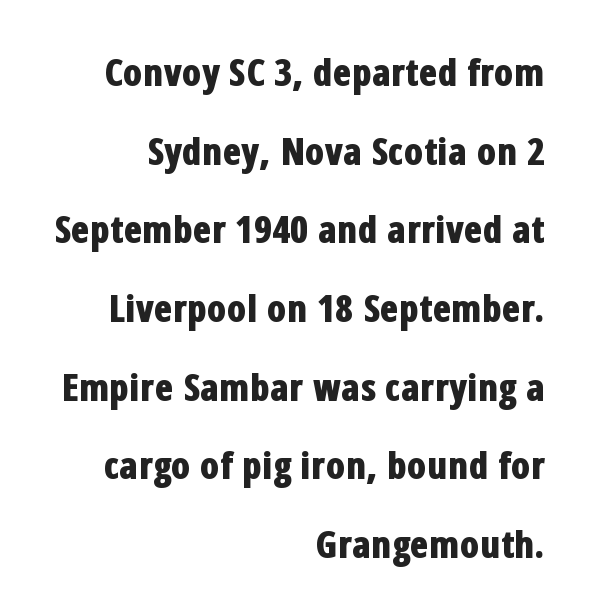
Q: Is the text bold? A: Yes.
Q: Is the text italic (slanted)? A: No, it is upright.
Q: Is the typeface a serif or a sans-serif typeface? A: Sans-serif.
Q: Is the text underlined? A: No.
Q: How is the paragraph aligned? A: Right-aligned.
Q: Is the spacing between letters normal or unusually wide? A: Normal.
Q: Is the spacing between lines tight, normal or loose? A: Loose.
Q: Width (condensed, normal, or wide)? A: Condensed.
Q: Stroke contrast? A: Low.
Q: x-height? A: Medium.
Q: Monospaced? A: No.
